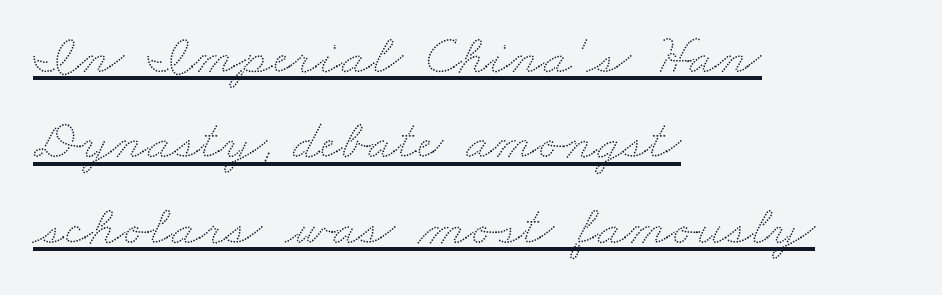
The image shows 57 px wide type; set left-aligned, normal line spacing (1.5x), normal letter spacing, underlined; low stroke contrast and a small x-height.
